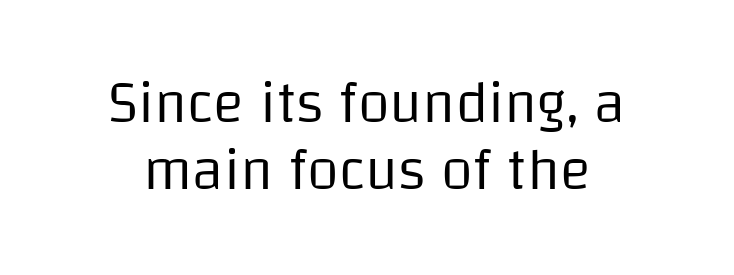
Nothing sits at the stroke ends, so this counts as sans-serif. The string is rendered with underlining switched off. Stroke thickness stays within the range of a standard reading face or lighter. Leftover space on each line is divided equally before and after the words. Rows of type sit shoulder to shoulder in the vertical direction.
